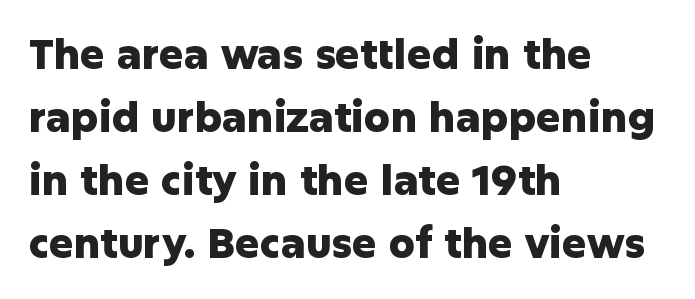
{"serif": "no", "italic": "no", "bold": "yes", "weight": "heavy", "width": "normal", "stroke_contrast": "low", "x_height": "medium", "monospaced": "no", "underline": "no", "align": "left", "line_spacing": "normal", "line_spacing_ratio": 1.54, "letter_spacing": "normal", "letter_spacing_em": 0.0, "glyph_px": 41}
